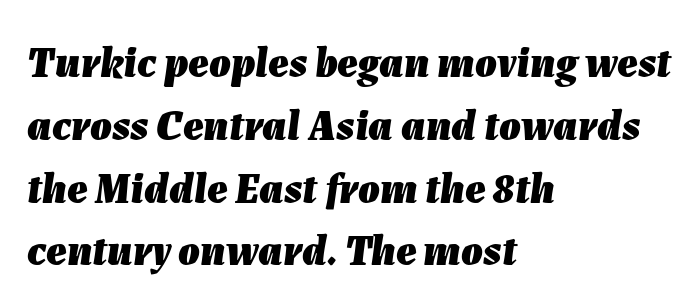
The image shows 43 px heavy type, italic (leaning right); set left-aligned, normal line spacing (1.46x), normal letter spacing, not underlined; low stroke contrast and a medium x-height.
